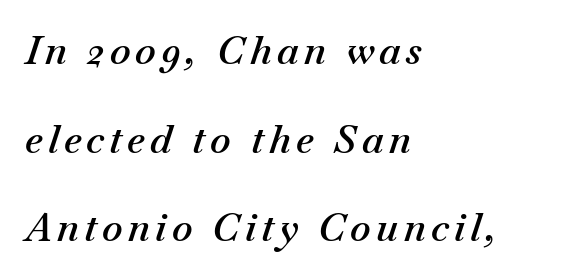
{"italic": "yes", "lean": "right", "slant_degrees": 18, "bold": "semi", "weight": "semibold", "width": "normal", "stroke_contrast": "medium", "x_height": "small", "monospaced": "no", "underline": "no", "align": "left", "line_spacing": "loose", "line_spacing_ratio": 2.27, "glyph_px": 39}
